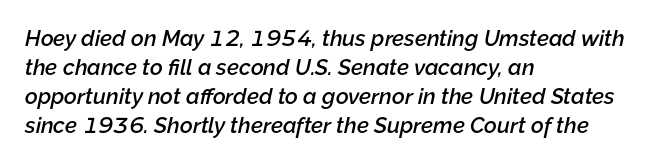
The image shows 22 px text type, italic (leaning right); set left-aligned, normal line spacing (1.32x), normal letter spacing, not underlined.
